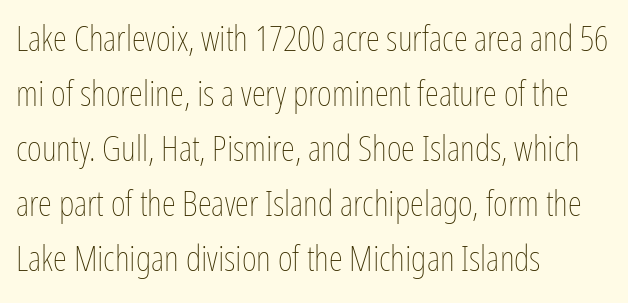
Q: Is the text bold? A: No.
Q: Is the text italic (slanted)? A: No, it is upright.
Q: Is the text underlined? A: No.
Q: How is the paragraph aligned? A: Left-aligned.
Q: Is the spacing between letters normal or unusually wide? A: Normal.
Q: Is the spacing between lines tight, normal or loose? A: Normal.
Q: Width (condensed, normal, or wide)? A: Condensed.
Q: Stroke contrast? A: Low.
Q: x-height? A: Medium.
Q: Monospaced? A: No.
